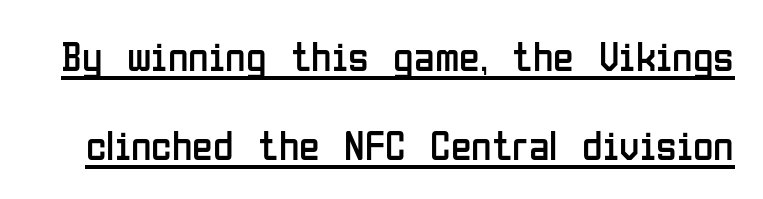
The leading is generous, giving the passage an open texture. Bold? No — there's no thickening of the strokes. Do the characters align in a grid? No, the font is proportional. Does extra space separate the letters? No, they use regular spacing. The face used here is a sans, in the tradition of grotesques and geometrics.
